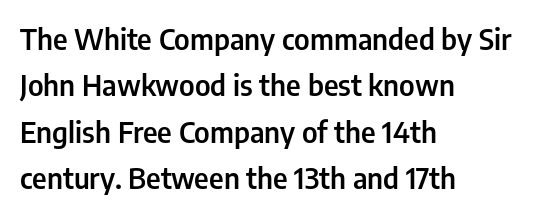
Notice the strokes are somewhat thickened but not fully heavy: this is a semibold. Honestly, the letter spacing is just normal — you wouldn't notice it. In CSS terms this would be text-align: left. Stroke terminals: plain, sans-serif.
